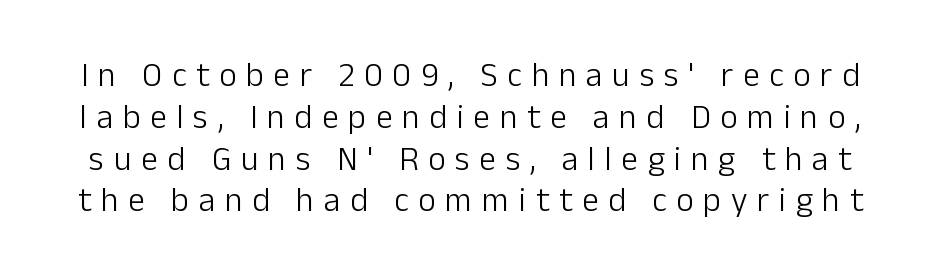
The font sits on the lighter half of the weight spectrum, regular included. Caption: expanded tracking, letters set apart. The rendering uses natural spacing where letterforms have individual widths. A typesetter would label this face a sans.
